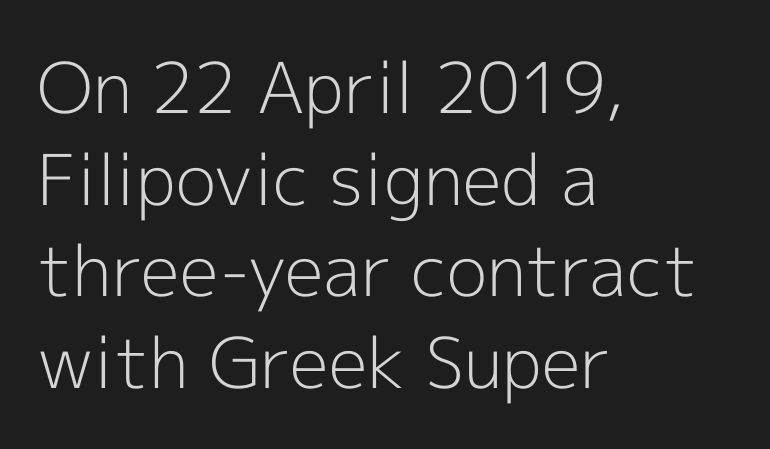
Q: Is the text bold? A: No.
Q: Is the text italic (slanted)? A: No, it is upright.
Q: Is the typeface a serif or a sans-serif typeface? A: Sans-serif.
Q: Is the text underlined? A: No.
Q: How is the paragraph aligned? A: Left-aligned.
Q: Is the spacing between letters normal or unusually wide? A: Normal.
Q: Is the spacing between lines tight, normal or loose? A: Normal.
Q: Width (condensed, normal, or wide)? A: Normal.
Q: x-height? A: Medium.
Q: Monospaced? A: No.
